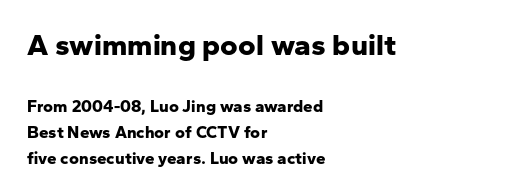
Q: Is the text bold? A: Yes.
Q: Is the text italic (slanted)? A: No, it is upright.
Q: Is the typeface a serif or a sans-serif typeface? A: Sans-serif.
Q: Is the text underlined? A: No.
Q: How is the paragraph aligned? A: Left-aligned.
Q: Is the spacing between letters normal or unusually wide? A: Normal.
Q: Is the spacing between lines tight, normal or loose? A: Normal.
Q: Which block of text is set in a larger size, the first (top) or the second (bottom)? A: The first (top) one.
Q: Width (condensed, normal, or wide)? A: Normal.
Q: Stroke contrast? A: Low.
Q: x-height? A: Medium.
Q: Monospaced? A: No.
